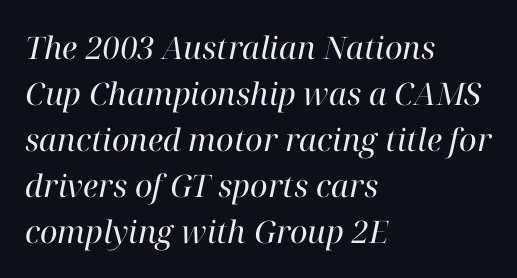
The image shows 31 px regular-weight serif type, italic (leaning right); set left-aligned, normal line spacing (1.48x), normal letter spacing, not underlined; high stroke contrast and a medium x-height.
